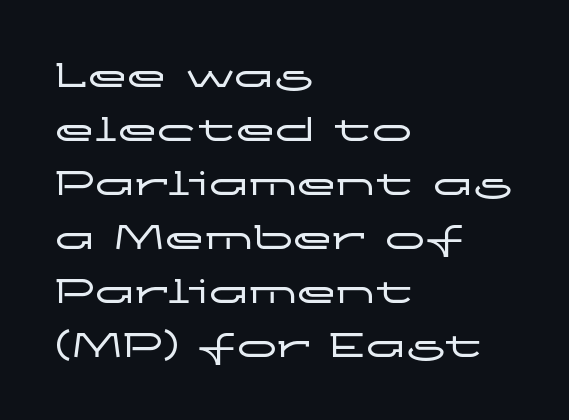
Ordinary non-slanted type is in use. A typesetter would call this leading conventional body-copy spacing. In terms of letterspacing, this is plain default setting. Spacing verdict: proportional, widths tailored to each character. Clear beneath every line of the passage.
